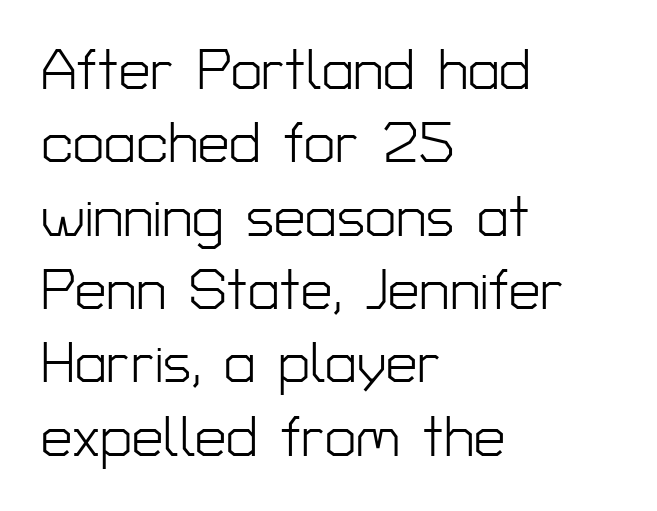
Q: Is the text bold? A: No.
Q: Is the text italic (slanted)? A: No, it is upright.
Q: Is the typeface a serif or a sans-serif typeface? A: Sans-serif.
Q: Is the text underlined? A: No.
Q: How is the paragraph aligned? A: Left-aligned.
Q: Is the spacing between letters normal or unusually wide? A: Normal.
Q: Is the spacing between lines tight, normal or loose? A: Normal.
Q: Width (condensed, normal, or wide)? A: Normal.
Q: Stroke contrast? A: Low.
Q: x-height? A: Medium.
Q: Monospaced? A: No.
